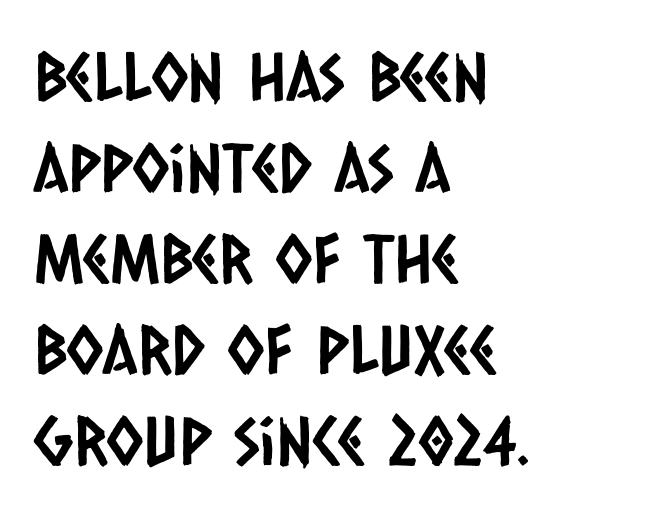
Q: Is the typeface a serif or a sans-serif typeface? A: Sans-serif.
Q: Is the text underlined? A: No.
Q: How is the paragraph aligned? A: Left-aligned.
Q: Is the spacing between letters normal or unusually wide? A: Normal.
Q: Is the spacing between lines tight, normal or loose? A: Normal.
Q: Width (condensed, normal, or wide)? A: Condensed.
Q: Stroke contrast? A: Low.
Q: x-height? A: Large.
Q: Monospaced? A: No.
